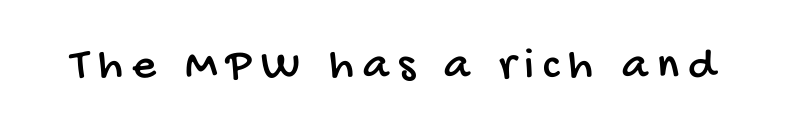
Short note: letters widely spaced. The passage shown is typed in a proportional face where columns would drift. The designer went with a sans here, leaving each stem footless. The passage shown is not underscored anywhere.
